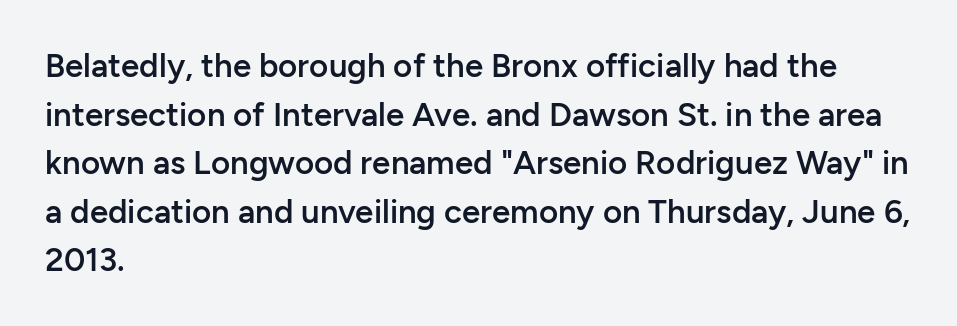
Q: Is the text bold? A: Semi-bold.
Q: Is the text italic (slanted)? A: No, it is upright.
Q: Is the typeface a serif or a sans-serif typeface? A: Sans-serif.
Q: Is the text underlined? A: No.
Q: How is the paragraph aligned? A: Left-aligned.
Q: Is the spacing between letters normal or unusually wide? A: Normal.
Q: Is the spacing between lines tight, normal or loose? A: Normal.
Q: Width (condensed, normal, or wide)? A: Normal.
Q: Stroke contrast? A: Low.
Q: x-height? A: Medium.
Q: Monospaced? A: No.
